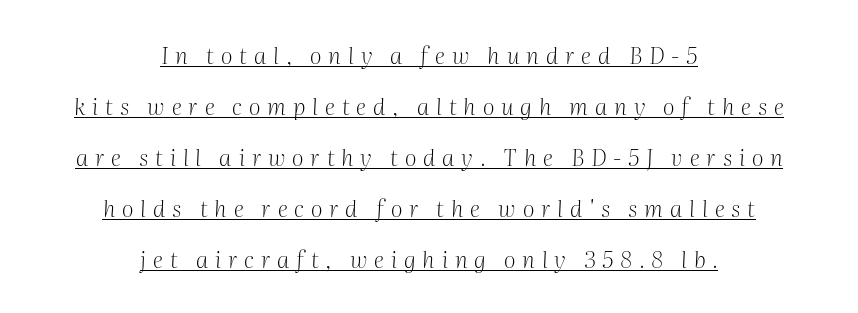
Q: Is the text bold? A: No.
Q: Is the text italic (slanted)? A: Yes, it leans right by about 2 degrees.
Q: Is the text underlined? A: Yes.
Q: How is the paragraph aligned? A: Centered.
Q: Is the spacing between letters normal or unusually wide? A: Unusually wide.
Q: Is the spacing between lines tight, normal or loose? A: Loose.
